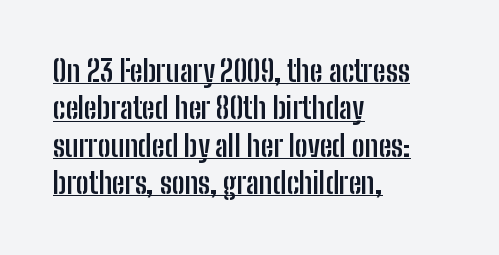
Q: Is the text bold? A: Yes.
Q: Is the text italic (slanted)? A: No, it is upright.
Q: Is the typeface a serif or a sans-serif typeface? A: Sans-serif.
Q: Is the text underlined? A: Yes.
Q: How is the paragraph aligned? A: Left-aligned.
Q: Is the spacing between letters normal or unusually wide? A: Normal.
Q: Is the spacing between lines tight, normal or loose? A: Normal.
Q: Width (condensed, normal, or wide)? A: Condensed.
Q: Stroke contrast? A: Low.
Q: x-height? A: Medium.
Q: Monospaced? A: No.
